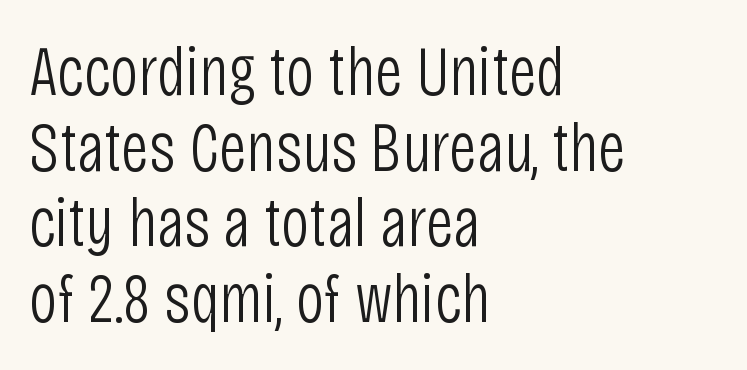
Every row of glyphs begins at an identical x-position on the left. The font is comparable to plain body text, perhaps lighter. The glyphs are unaccompanied by any horizontal stroke below them. Nope, not italic — everything's standing straight.
